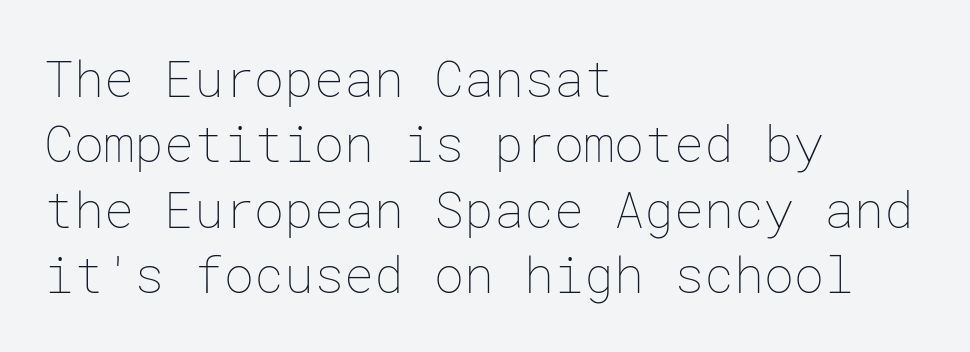
{"italic": "no", "bold": "no", "weight": "thin", "width": "normal", "stroke_contrast": "low", "x_height": "medium", "underline": "no", "align": "left", "line_spacing": "normal", "line_spacing_ratio": 1.31, "letter_spacing": "normal", "letter_spacing_em": 0.0, "glyph_px": 50}
